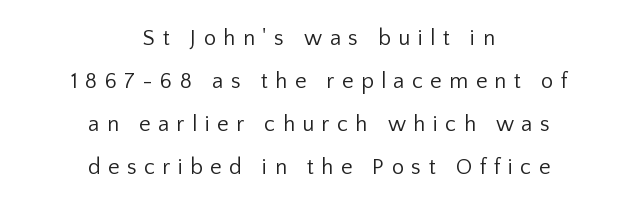
In terms of leading, this rendering errs on the spacious side. Neither beginnings nor endings align; midpoints do. Is there any slant? The stems are plumb. Loose tracking; the words dissolve into strings of separated letters. These glyphs show unthickened strokes, regular width or finer. The area under the type is left untouched.
